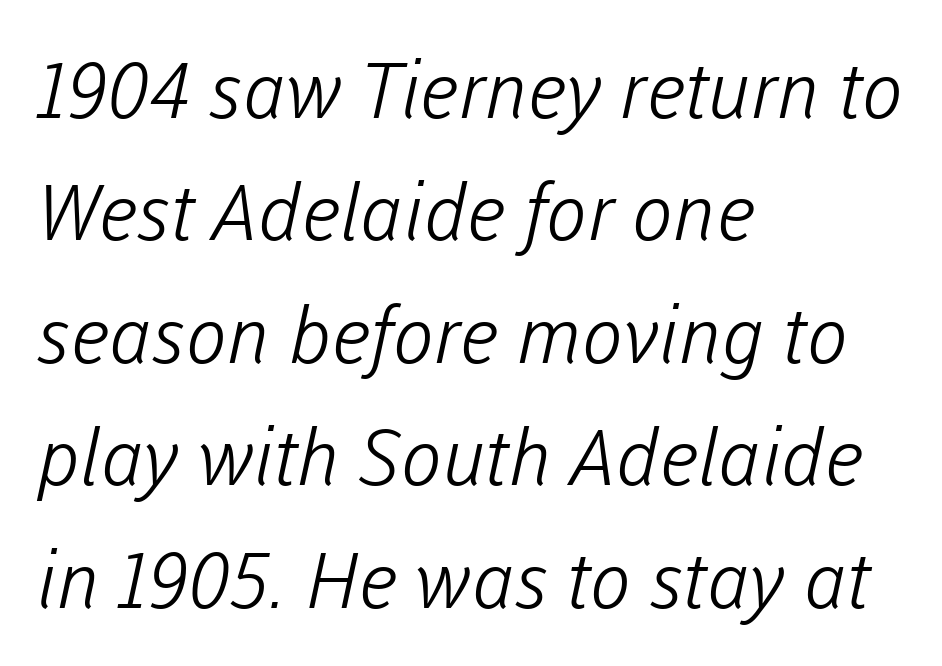
The image shows 78 px light sans-serif type; set left-aligned, normal line spacing (1.57x), normal letter spacing, not underlined; low stroke contrast and a medium x-height.
